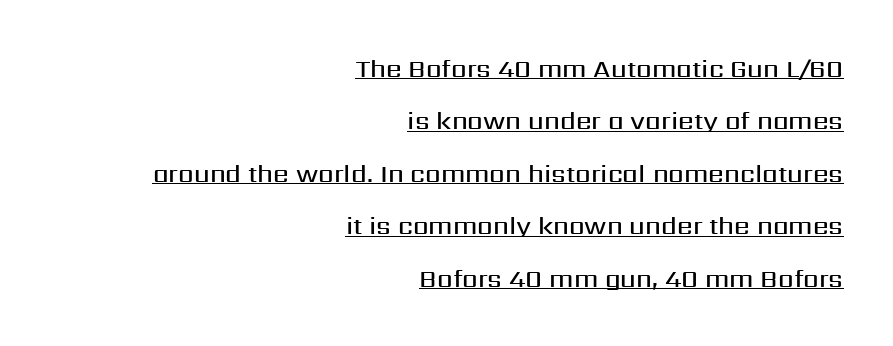
The space between consecutive lines is lavish. A typesetter would mark this as roman, not italic. What decoration does the sample have? An underline. Typeset ragged left — the right edge is the straight one. These lines keep a tight, regular rhythm from letter to letter. Its strokes are somewhat broadened, the hallmark of semibold type.
